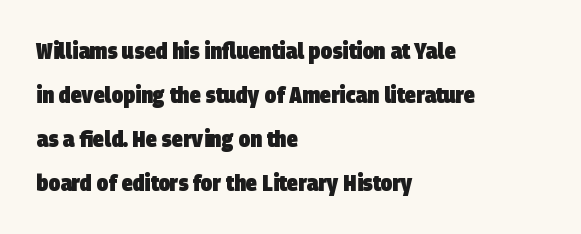
A student would call this left alignment; a typographer would say flush left, rag right. The passage shown stacks its lines with a broad gap. Default kerning and tracking; the words read as compact shapes. Anything drawn beneath the words? Only blank space. Every letter is thick-stroked: bold, no question.
